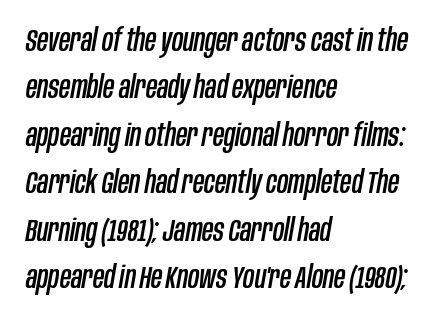
The image shows 31 px condensed type, italic (leaning right); set left-aligned, normal line spacing (1.53x), normal letter spacing, not underlined; low stroke contrast and a large x-height.
